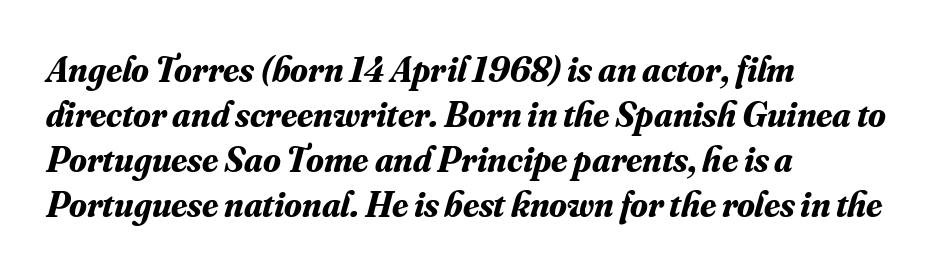
The image shows 36 px bold serif type, italic (leaning right); set left-aligned, normal line spacing (1.25x), normal letter spacing, not underlined; medium stroke contrast and a small x-height.
